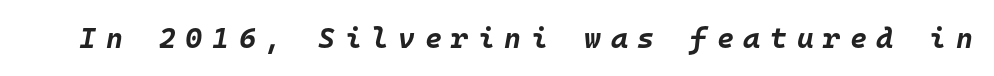
The image shows 29 px bold type, italic (leaning right), monospaced; set unusually wide letter spacing (+0.33 em), not underlined; low stroke contrast and a large x-height.
